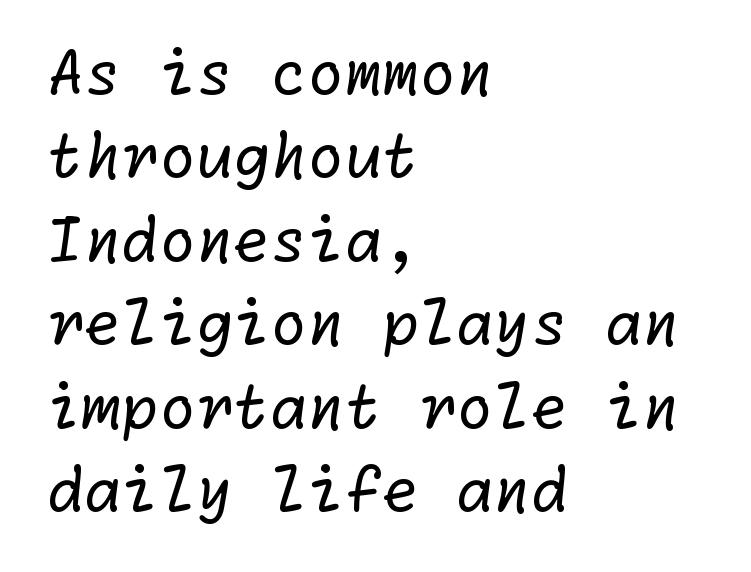
Q: Is the text bold? A: No.
Q: Is the typeface a serif or a sans-serif typeface? A: Sans-serif.
Q: Is the text underlined? A: No.
Q: How is the paragraph aligned? A: Left-aligned.
Q: Is the spacing between letters normal or unusually wide? A: Normal.
Q: Is the spacing between lines tight, normal or loose? A: Normal.
Q: Width (condensed, normal, or wide)? A: Normal.
Q: Stroke contrast? A: Low.
Q: x-height? A: Medium.
